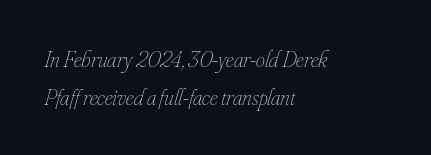
{"italic": "yes", "lean": "right", "slant_degrees": 16, "bold": "no", "underline": "no", "align": "left", "line_spacing": "normal", "line_spacing_ratio": 1.65, "letter_spacing": "normal", "letter_spacing_em": 0.0, "glyph_px": 23}
